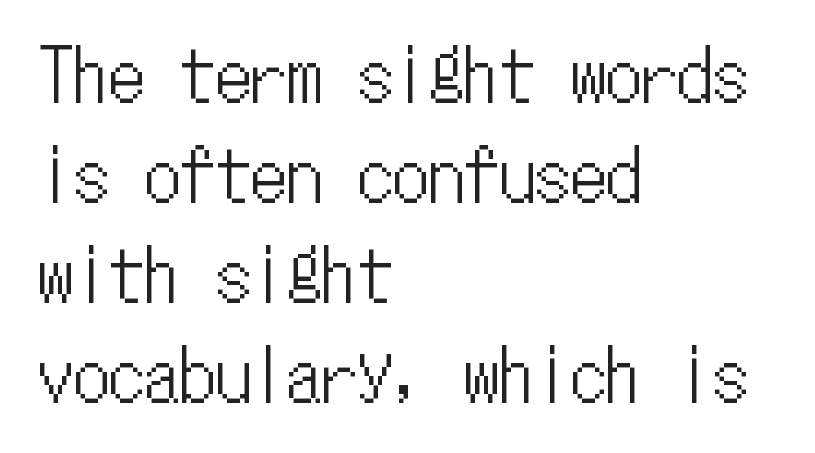
Q: Is the text italic (slanted)? A: No, it is upright.
Q: Is the text underlined? A: No.
Q: How is the paragraph aligned? A: Left-aligned.
Q: Is the spacing between letters normal or unusually wide? A: Normal.
Q: Is the spacing between lines tight, normal or loose? A: Normal.
Q: Width (condensed, normal, or wide)? A: Condensed.
Q: Stroke contrast? A: Low.
Q: x-height? A: Medium.
Q: Monospaced? A: Yes.
